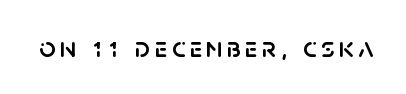
{"serif": "no", "italic": "no", "width": "normal", "stroke_contrast": "low", "x_height": "large", "monospaced": "no", "underline": "no", "glyph_px": 29}
